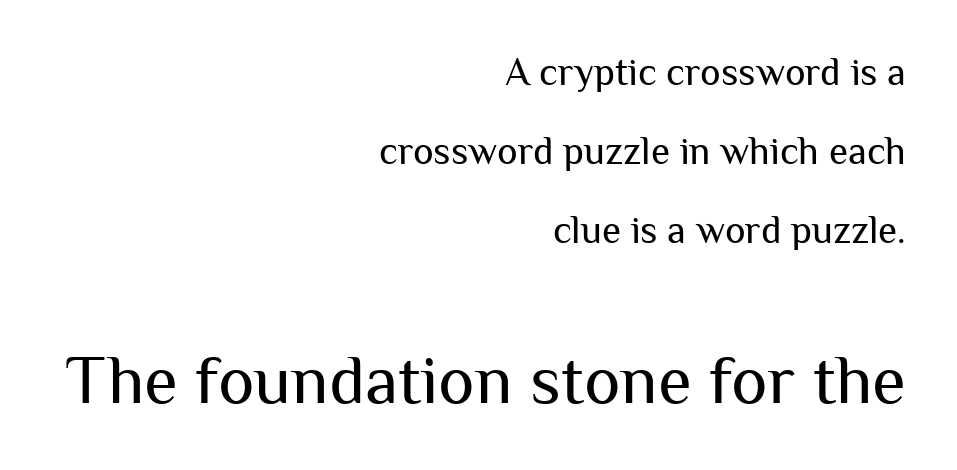
{"serif": "no", "italic": "no", "bold": "no", "weight": "regular", "width": "normal", "stroke_contrast": "medium", "x_height": "medium", "monospaced": "no", "underline": "no", "align": "right", "line_spacing": "loose", "line_spacing_ratio": 2.02, "letter_spacing": "normal", "letter_spacing_em": 0.0, "larger_block": "second", "size_ratio": 1.77, "glyph_px": 69}
